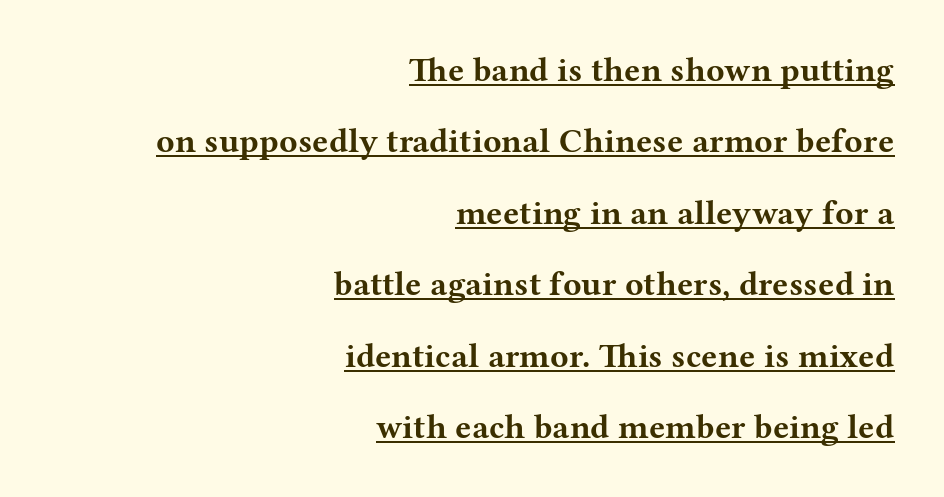
{"serif": "yes", "italic": "no", "bold": "yes", "weight": "bold", "width": "wide", "stroke_contrast": "medium", "x_height": "medium", "monospaced": "no", "underline": "yes", "align": "right", "line_spacing": "loose", "line_spacing_ratio": 2.1, "letter_spacing": "normal", "letter_spacing_em": 0.0, "glyph_px": 34}
